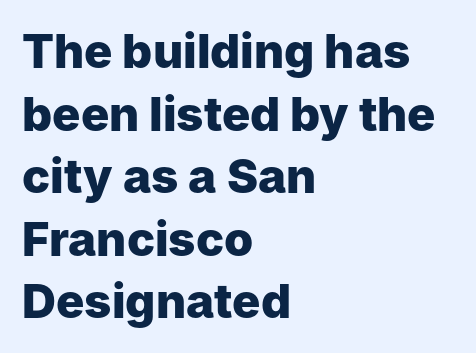
{"serif": "no", "italic": "no", "bold": "yes", "weight": "heavy", "width": "normal", "stroke_contrast": "low", "x_height": "medium", "monospaced": "no", "underline": "no", "align": "left", "line_spacing": "normal", "line_spacing_ratio": 1.33, "letter_spacing": "normal", "letter_spacing_em": 0.0, "glyph_px": 47}
